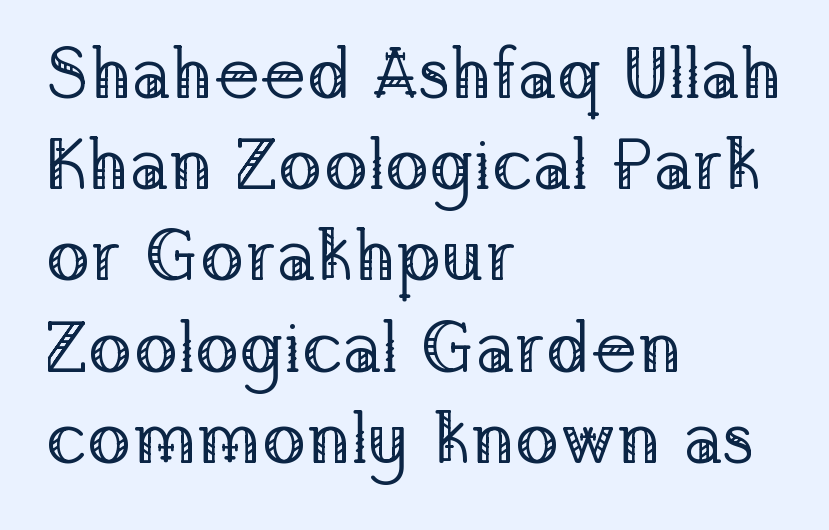
{"serif": "yes", "italic": "no", "bold": "no", "weight": "regular", "width": "normal", "stroke_contrast": "low", "x_height": "medium", "monospaced": "no", "underline": "no", "align": "left", "line_spacing": "normal", "line_spacing_ratio": 1.25, "letter_spacing": "normal", "letter_spacing_em": 0.0, "glyph_px": 73}
